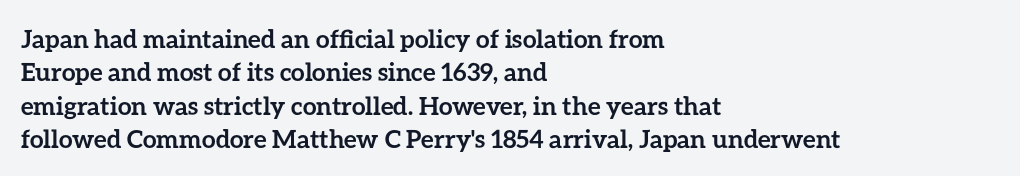
Q: Is the text bold? A: Yes.
Q: Is the text italic (slanted)? A: No, it is upright.
Q: Is the text underlined? A: No.
Q: How is the paragraph aligned? A: Left-aligned.
Q: Is the spacing between letters normal or unusually wide? A: Normal.
Q: Is the spacing between lines tight, normal or loose? A: Normal.
